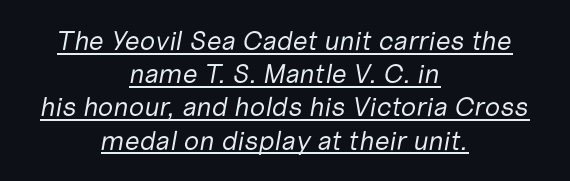
Q: Is the text bold? A: No.
Q: Is the text italic (slanted)? A: Yes, it leans right by about 10 degrees.
Q: Is the text underlined? A: Yes.
Q: How is the paragraph aligned? A: Centered.
Q: Is the spacing between letters normal or unusually wide? A: Normal.
